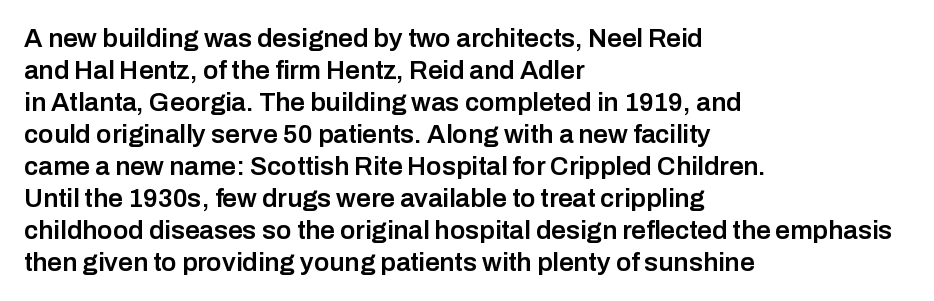
The image shows 26 px text type, upright; set left-aligned, line spacing 1.23x, normal letter spacing, not underlined.
